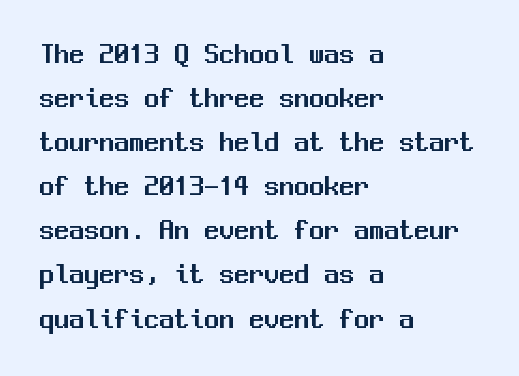
The image shows 30 px sans-serif type, upright, monospaced; set left-aligned, normal line spacing (1.47x), normal letter spacing, not underlined; medium stroke contrast and a medium x-height.
